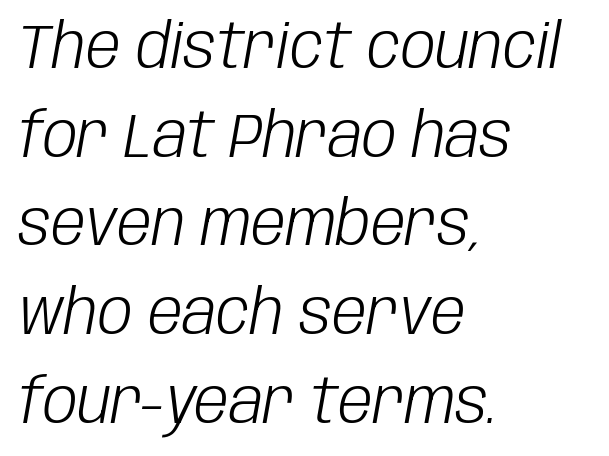
Q: Is the text bold? A: No.
Q: Is the text italic (slanted)? A: Yes, it leans right by about 10 degrees.
Q: Is the text underlined? A: No.
Q: How is the paragraph aligned? A: Left-aligned.
Q: Is the spacing between letters normal or unusually wide? A: Normal.
Q: Is the spacing between lines tight, normal or loose? A: Normal.
Q: Width (condensed, normal, or wide)? A: Condensed.
Q: Stroke contrast? A: Low.
Q: x-height? A: Large.
Q: Monospaced? A: No.
